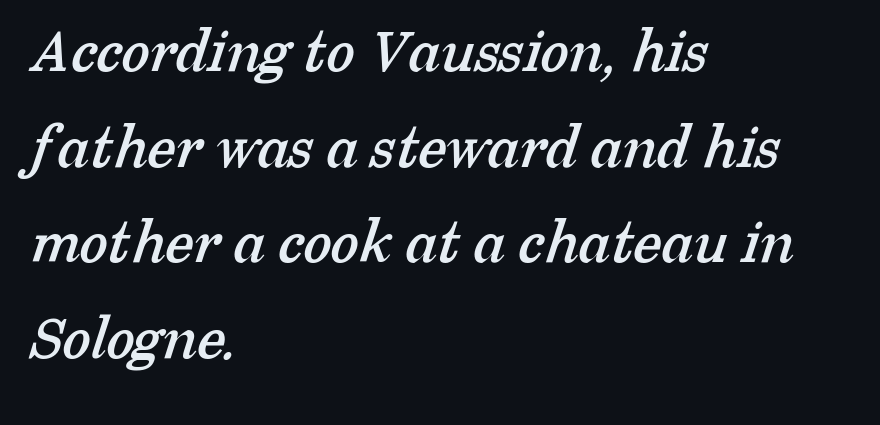
{"serif": "yes", "width": "normal", "stroke_contrast": "low", "x_height": "medium", "monospaced": "no", "underline": "no", "align": "left", "line_spacing": "normal", "line_spacing_ratio": 1.47, "letter_spacing": "normal", "letter_spacing_em": 0.0, "glyph_px": 65}
